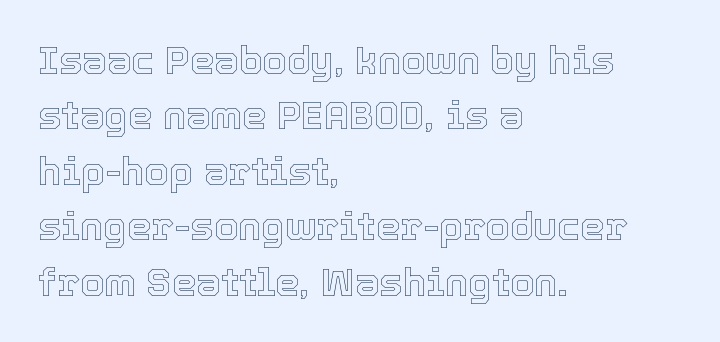
Notice how the stems are strictly vertical — no italics here. Quick note: interline space is typical. The rendering anchors every line to the left-hand side. The tracking reads as untouched default to a designer's eye. The rendering uses natural spacing where letterforms have individual widths. The space beneath each line is pristine and unruled.
